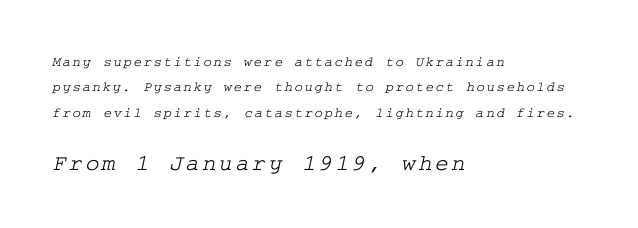
{"underline": "no", "align": "left", "line_spacing_ratio": 1.82, "larger_block": "second", "size_ratio": 1.64, "glyph_px": 23}
